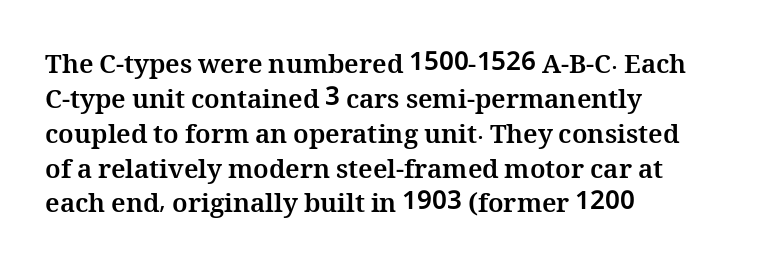
Q: Is the text bold? A: Yes.
Q: Is the text italic (slanted)? A: No, it is upright.
Q: Is the text underlined? A: No.
Q: How is the paragraph aligned? A: Left-aligned.
Q: Is the spacing between letters normal or unusually wide? A: Normal.
Q: Is the spacing between lines tight, normal or loose? A: Normal.
